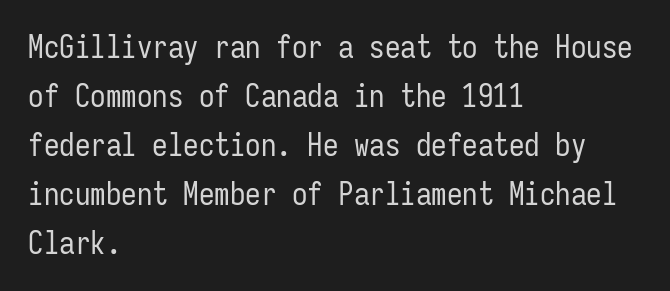
{"serif": "no", "italic": "no", "bold": "no", "weight": "regular", "width": "condensed", "stroke_contrast": "low", "x_height": "medium", "monospaced": "yes", "underline": "no", "align": "left", "line_spacing": "normal", "line_spacing_ratio": 1.58, "letter_spacing": "normal", "letter_spacing_em": 0.0, "glyph_px": 31}
